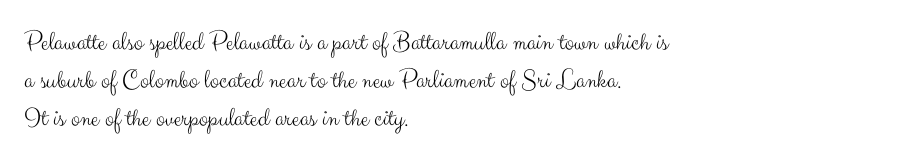
The image shows 27 px text type; set left-aligned, normal line spacing (1.41x), normal letter spacing, not underlined.
